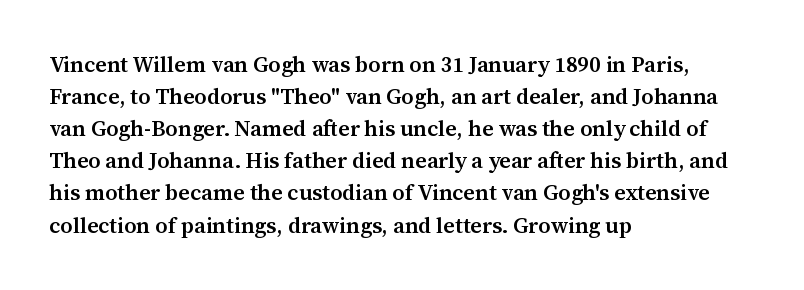
The image shows 22 px text type, upright; set left-aligned, normal line spacing (1.46x), normal letter spacing, not underlined.
